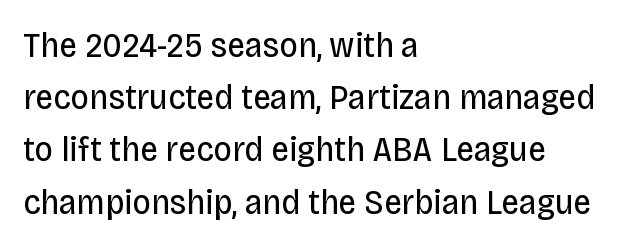
{"serif": "no", "italic": "no", "bold": "no", "weight": "regular", "width": "condensed", "stroke_contrast": "low", "x_height": "large", "monospaced": "no", "underline": "no", "align": "left", "line_spacing": "normal", "line_spacing_ratio": 1.45, "letter_spacing": "normal", "letter_spacing_em": 0.0, "glyph_px": 36}
